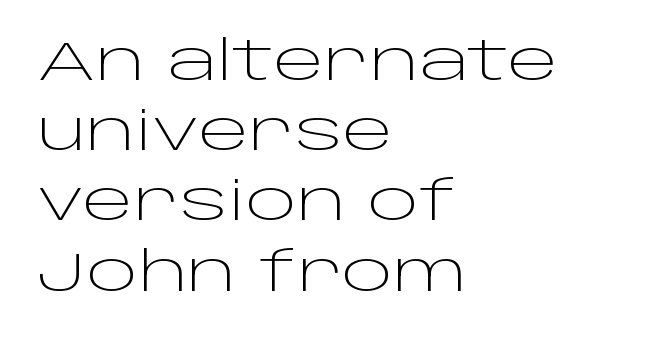
The words here are not underlined. Compared with a typical body face, this is equally light or lighter still. The face used here is proportionally spaced, like ordinary book or web type. The line-height multiplier appears to be the usual default.
